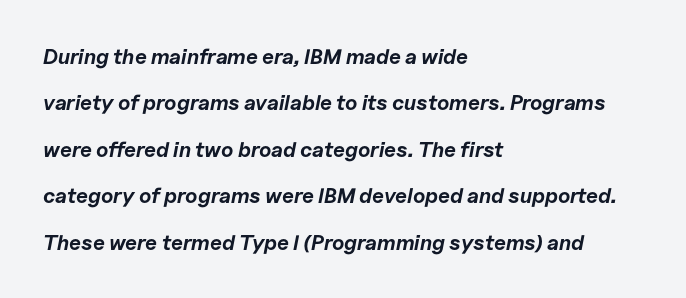
The image shows 21 px bold type, italic (leaning right); set left-aligned, loose line spacing (2.21x), normal letter spacing, not underlined.
